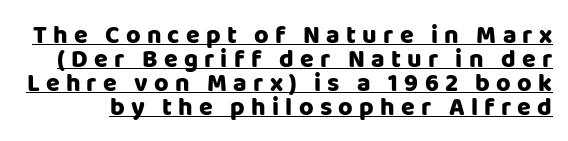
Q: Is the text bold? A: Yes.
Q: Is the text italic (slanted)? A: No, it is upright.
Q: Is the text underlined? A: Yes.
Q: Is the spacing between letters normal or unusually wide? A: Unusually wide.
Q: Is the spacing between lines tight, normal or loose? A: Tight.
